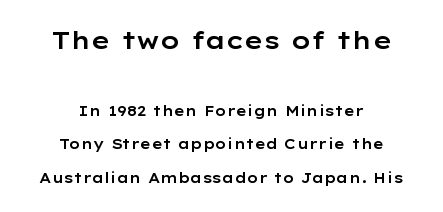
The image shows 24 px text type, upright; set centered, loose line spacing (2.4x), normal letter spacing, not underlined; the first (top) block is 1.71x larger.
